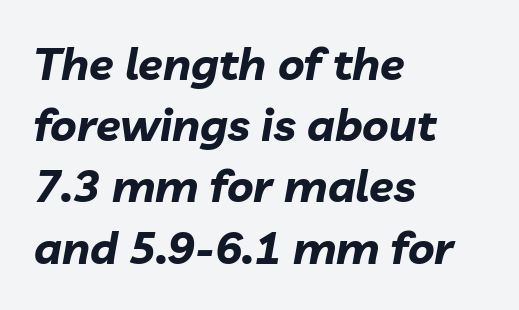
The image shows 45 px bold type, italic (leaning right); set left-aligned, normal line spacing (1.36x), normal letter spacing, not underlined; low stroke contrast and a medium x-height.
